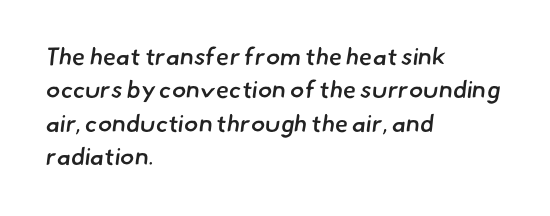
{"bold": "semi", "underline": "no", "align": "left", "line_spacing": "normal", "line_spacing_ratio": 1.39, "letter_spacing": "normal", "letter_spacing_em": 0.0, "glyph_px": 24}
